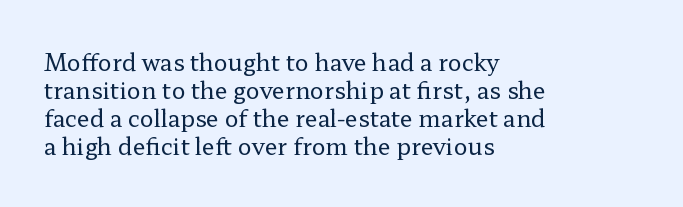
Every stem runs plumb, perpendicular to the baseline. Layout note: lines flush left. Decoration check: the copy has no underline. Short note: letters normally spaced.
